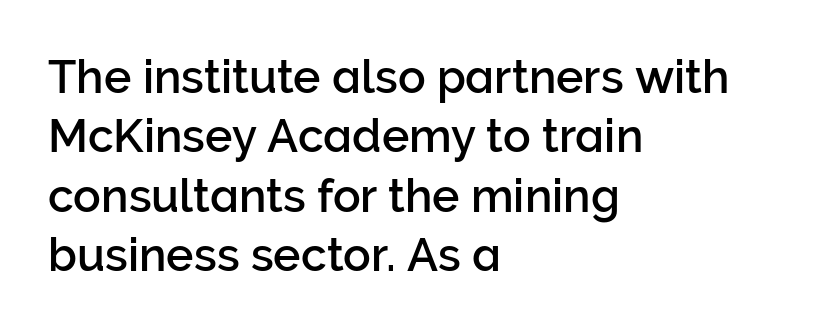
The image shows 46 px sans-serif type, upright; set left-aligned, normal line spacing (1.29x), normal letter spacing, not underlined; low stroke contrast and a medium x-height.
